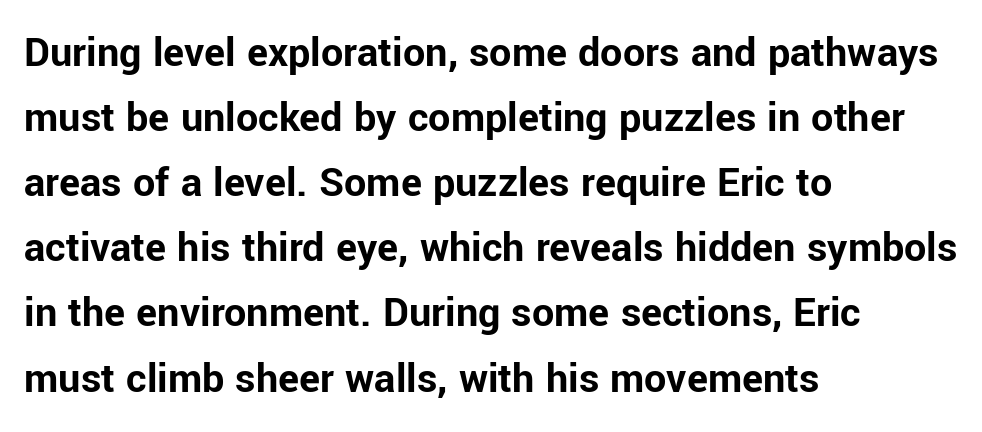
Q: Is the text bold? A: Yes.
Q: Is the text italic (slanted)? A: No, it is upright.
Q: Is the typeface a serif or a sans-serif typeface? A: Sans-serif.
Q: Is the text underlined? A: No.
Q: How is the paragraph aligned? A: Left-aligned.
Q: Is the spacing between letters normal or unusually wide? A: Normal.
Q: Is the spacing between lines tight, normal or loose? A: Normal.
Q: Width (condensed, normal, or wide)? A: Normal.
Q: Stroke contrast? A: Low.
Q: x-height? A: Medium.
Q: Monospaced? A: No.
